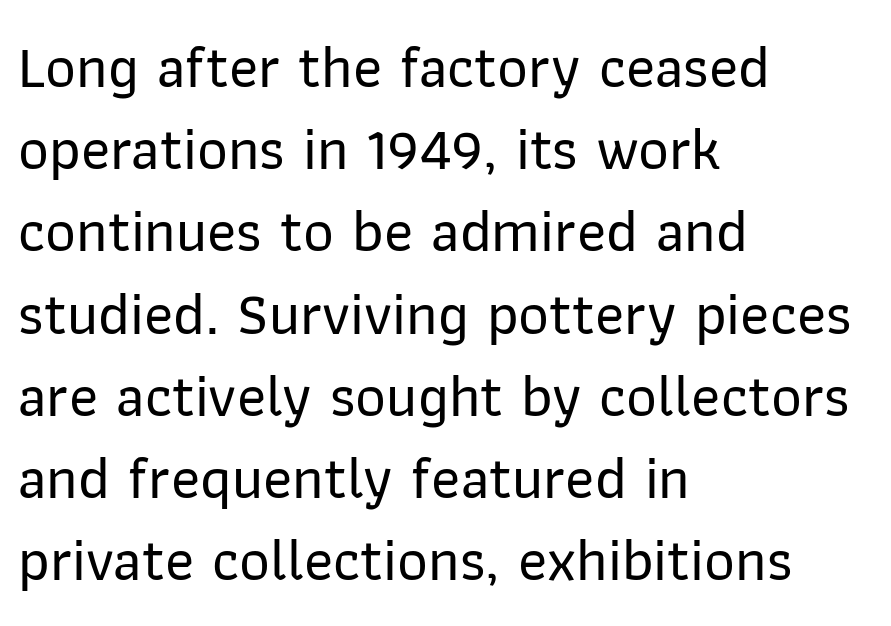
{"serif": "no", "italic": "no", "width": "normal", "stroke_contrast": "low", "x_height": "medium", "monospaced": "no", "underline": "no", "align": "left", "line_spacing": "normal", "line_spacing_ratio": 1.37, "letter_spacing": "normal", "letter_spacing_em": 0.0, "glyph_px": 60}
